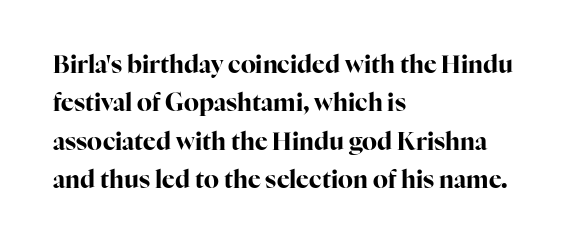
Check the space under the baseline: it is left empty. A classic flush-left, rag-right setting is used for this passage. These lines sit exactly where default settings would place them. Students, note that the glyphs here touch the page at normal intervals. The type sits square on the baseline with zero lean.
